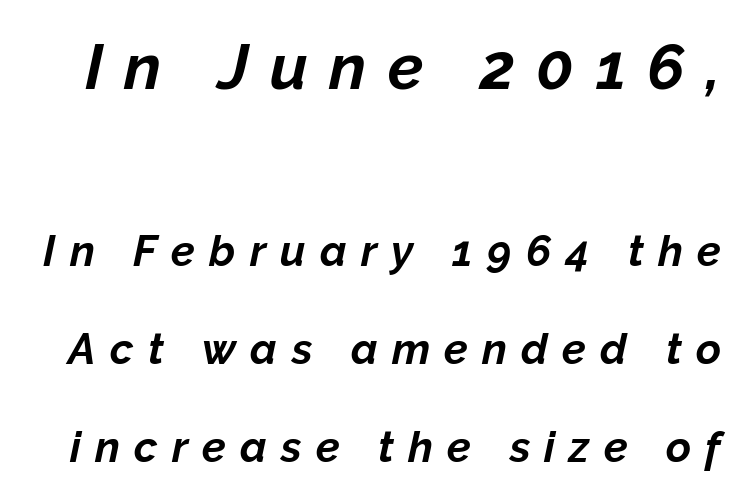
Q: Is the text bold? A: Yes.
Q: Is the text italic (slanted)? A: Yes, it leans right by about 12 degrees.
Q: Is the text underlined? A: No.
Q: Is the spacing between letters normal or unusually wide? A: Unusually wide.
Q: Is the spacing between lines tight, normal or loose? A: Loose.
Q: Which block of text is set in a larger size, the first (top) or the second (bottom)? A: The first (top) one.
Q: Width (condensed, normal, or wide)? A: Normal.
Q: Stroke contrast? A: Low.
Q: x-height? A: Medium.
Q: Monospaced? A: No.
